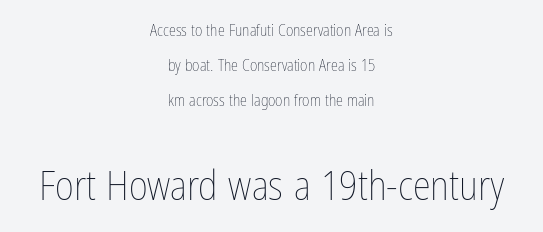
Q: Is the text bold? A: No.
Q: Is the text italic (slanted)? A: No, it is upright.
Q: Is the text underlined? A: No.
Q: How is the paragraph aligned? A: Centered.
Q: Is the spacing between letters normal or unusually wide? A: Normal.
Q: Is the spacing between lines tight, normal or loose? A: Loose.
Q: Which block of text is set in a larger size, the first (top) or the second (bottom)? A: The second (bottom) one.
Q: Width (condensed, normal, or wide)? A: Condensed.
Q: Stroke contrast? A: Low.
Q: x-height? A: Medium.
Q: Monospaced? A: No.
